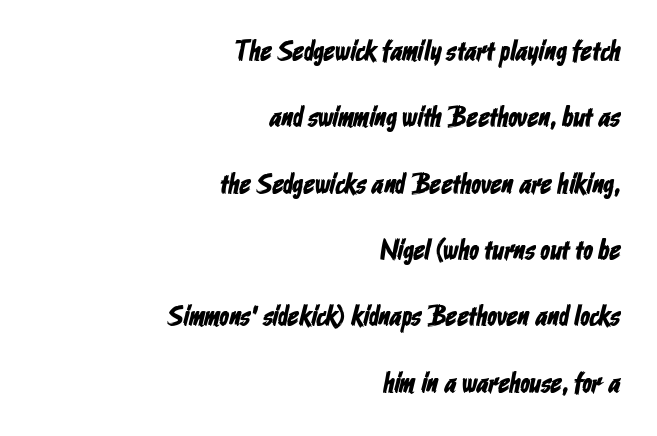
The ragged edge is on the left, which tells us the setting is flush right. Descenders are the only things crossing below the line. You could fit nearly another row in the gap between these rows. Proportional: the letters do not fall into vertical columns. The tracking reads as untouched default to a designer's eye.
